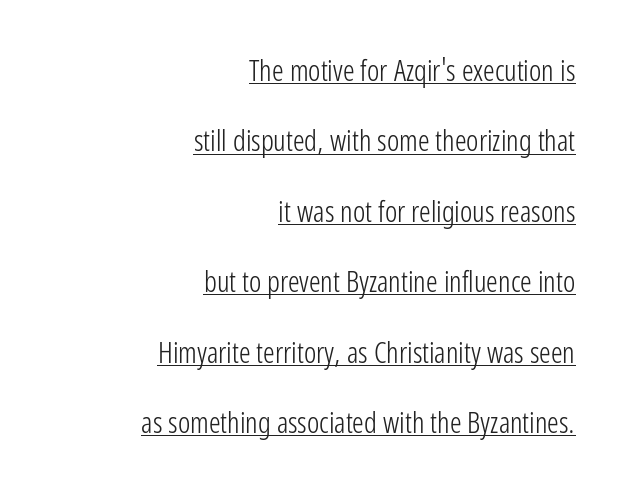
Q: Is the text bold? A: No.
Q: Is the text italic (slanted)? A: No, it is upright.
Q: Is the typeface a serif or a sans-serif typeface? A: Sans-serif.
Q: Is the text underlined? A: Yes.
Q: How is the paragraph aligned? A: Right-aligned.
Q: Is the spacing between letters normal or unusually wide? A: Normal.
Q: Is the spacing between lines tight, normal or loose? A: Loose.
Q: Width (condensed, normal, or wide)? A: Condensed.
Q: Stroke contrast? A: Low.
Q: x-height? A: Medium.
Q: Monospaced? A: No.
